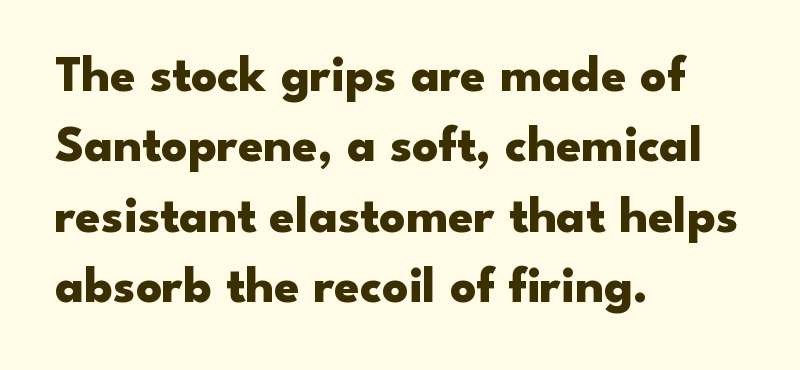
{"serif": "no", "italic": "no", "bold": "yes", "weight": "heavy", "width": "wide", "stroke_contrast": "low", "x_height": "small", "monospaced": "no", "underline": "no", "align": "left", "line_spacing": "normal", "line_spacing_ratio": 1.38, "letter_spacing": "normal", "letter_spacing_em": 0.0, "glyph_px": 51}
